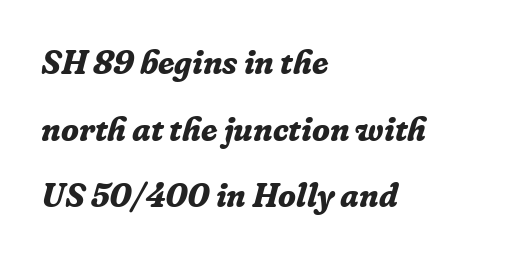
The image shows 33 px bold serif type, italic (leaning right); set left-aligned, loose line spacing (2.02x), normal letter spacing, not underlined; low stroke contrast and a medium x-height.
